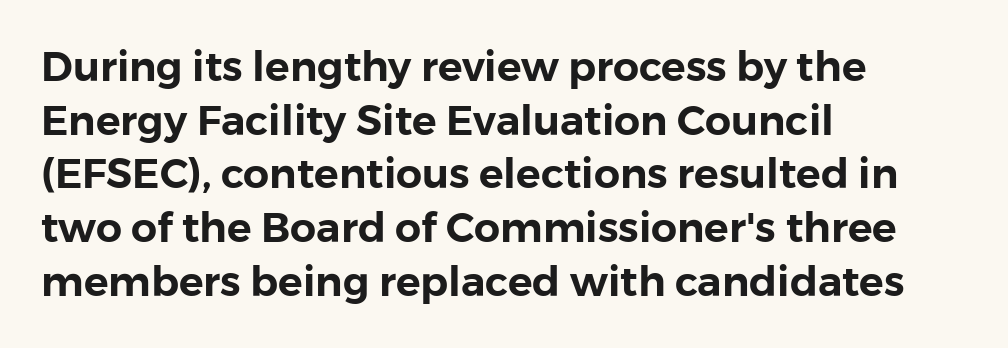
Proportional: the letters do not fall into vertical columns. Clear beneath every line of the passage. A sans-serif font was chosen for this passage. Evenly set lines give the paragraph a standard silhouette. Characters remain perfectly vertical along every line.
